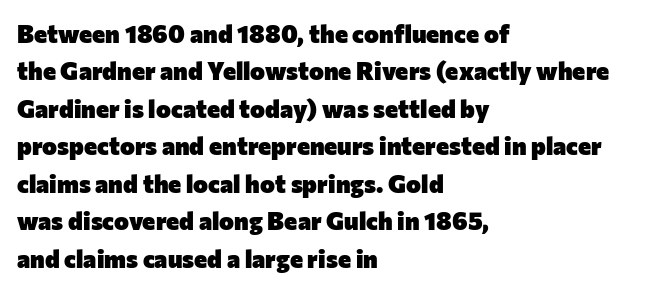
Q: Is the text bold? A: Yes.
Q: Is the text italic (slanted)? A: No, it is upright.
Q: Is the text underlined? A: No.
Q: How is the paragraph aligned? A: Left-aligned.
Q: Is the spacing between letters normal or unusually wide? A: Normal.
Q: Is the spacing between lines tight, normal or loose? A: Normal.
